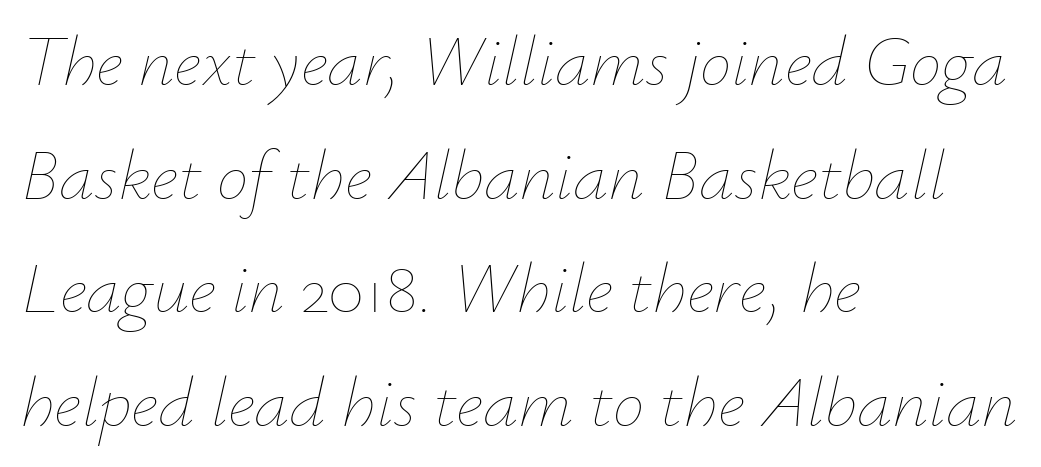
Q: Is the text bold? A: No.
Q: Is the text italic (slanted)? A: Yes, it leans right by about 12 degrees.
Q: Is the text underlined? A: No.
Q: How is the paragraph aligned? A: Left-aligned.
Q: Is the spacing between letters normal or unusually wide? A: Normal.
Q: Is the spacing between lines tight, normal or loose? A: Normal.
Q: Width (condensed, normal, or wide)? A: Normal.
Q: Stroke contrast? A: Low.
Q: x-height? A: Small.
Q: Monospaced? A: No.
